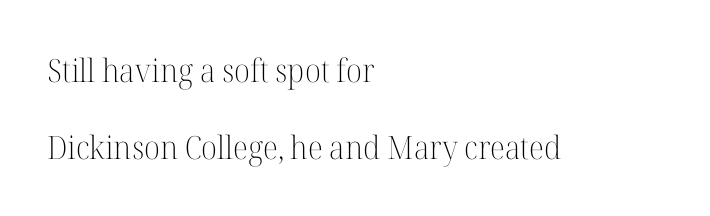
The image shows 32 px light serif type, upright; set left-aligned, loose line spacing (2.4x), normal letter spacing, not underlined; high stroke contrast and a medium x-height.
